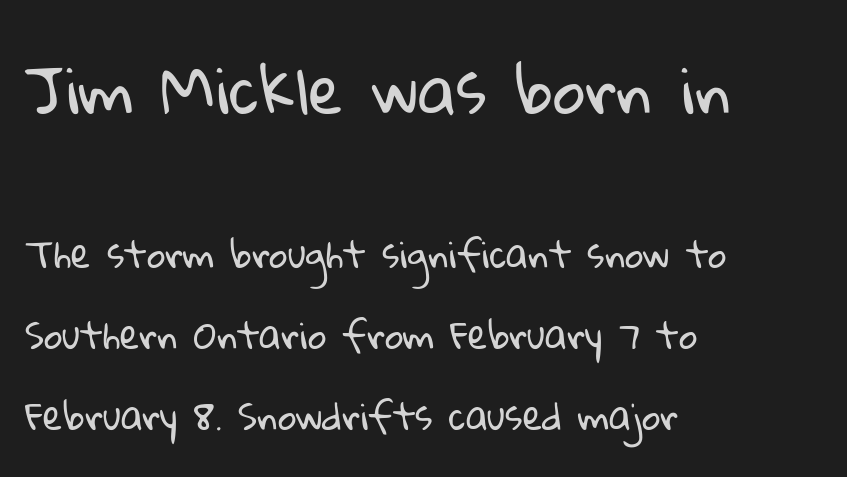
No feet cap the strokes, marking this as sans-serif type. A classic flush-left, rag-right setting is used for this passage. Underline: absent. Quick note: interline space is abundant. Proportional: the letters do not fall into vertical columns. Type size steps down from the first block to the second.
